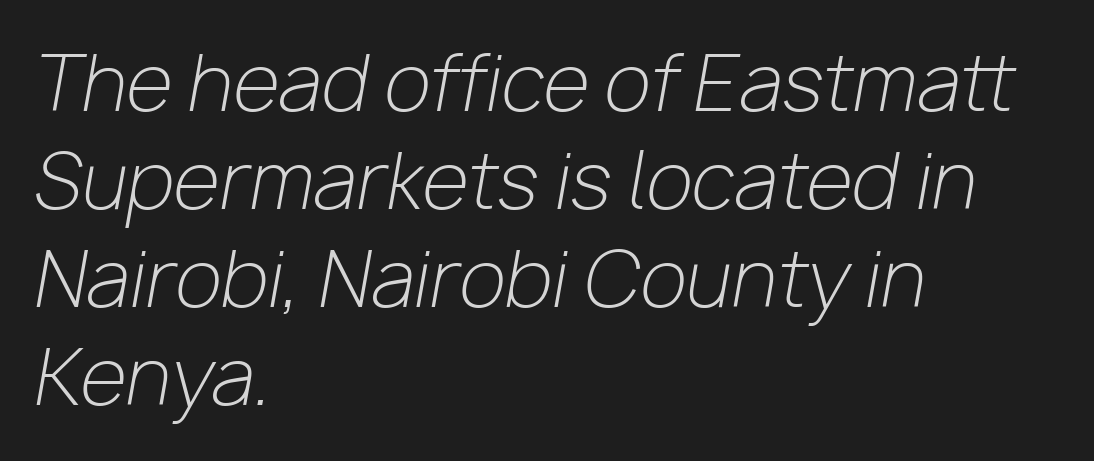
{"italic": "yes", "lean": "right", "slant_degrees": 10, "bold": "no", "weight": "light", "width": "normal", "stroke_contrast": "low", "x_height": "medium", "monospaced": "no", "underline": "no", "align": "left", "line_spacing": "normal", "line_spacing_ratio": 1.29, "letter_spacing": "normal", "letter_spacing_em": 0.0, "glyph_px": 76}
